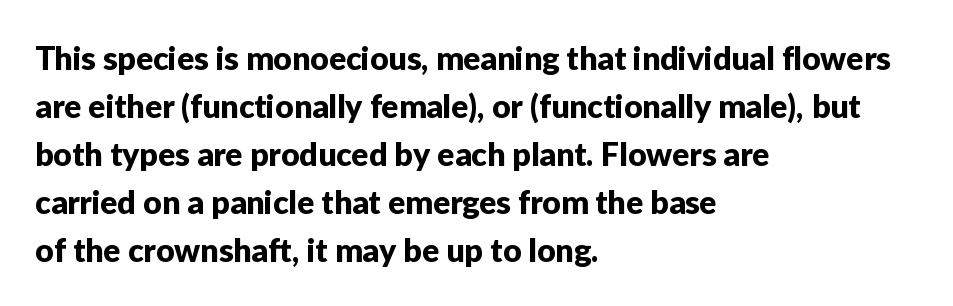
Notice how the stems are strictly vertical — no italics here. If you drew a ruler down the left edge, every line would touch it. You can tell from the bare stems that sans-serif type was used. Does extra space separate the letters? No, they use regular spacing. The leading is moderate, giving the passage an even texture. The zone under the glyphs is completely vacant.
